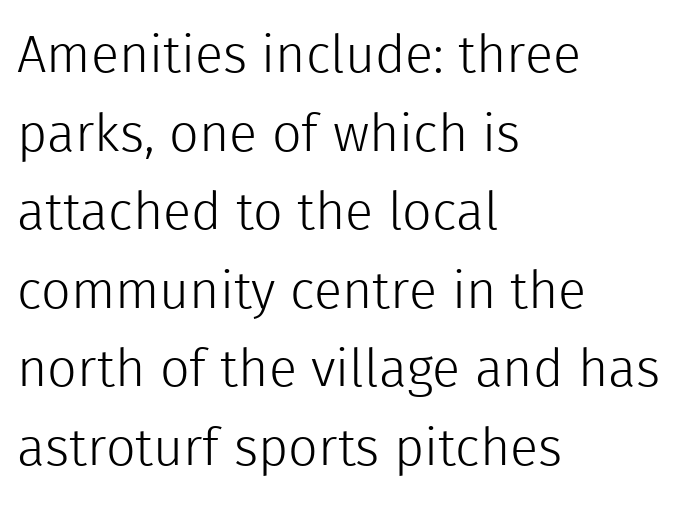
The image shows 52 px light sans-serif type, upright; set left-aligned, normal line spacing (1.51x), normal letter spacing, not underlined; a medium x-height.
